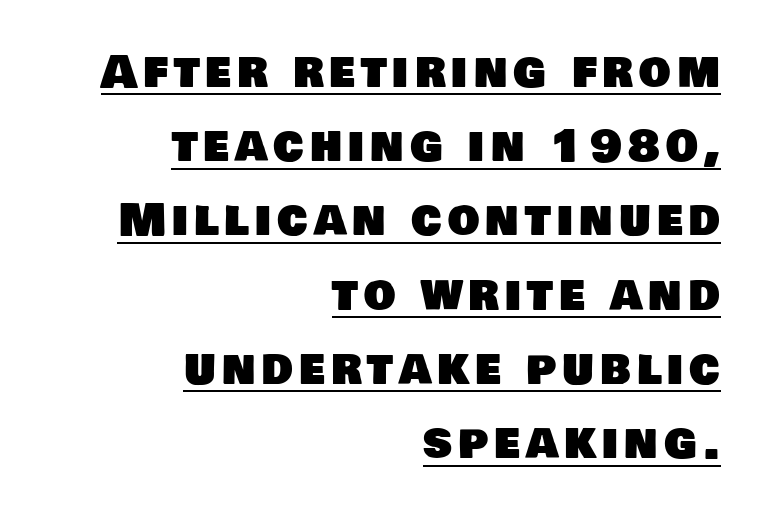
Q: Is the typeface a serif or a sans-serif typeface? A: Sans-serif.
Q: Is the text underlined? A: Yes.
Q: How is the paragraph aligned? A: Right-aligned.
Q: Is the spacing between lines tight, normal or loose? A: Normal.
Q: Width (condensed, normal, or wide)? A: Normal.
Q: Stroke contrast? A: Low.
Q: x-height? A: Large.
Q: Monospaced? A: No.
